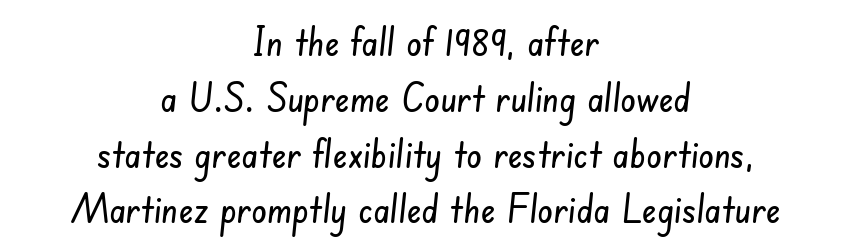
Q: Is the typeface a serif or a sans-serif typeface? A: Sans-serif.
Q: Is the text underlined? A: No.
Q: How is the paragraph aligned? A: Centered.
Q: Is the spacing between letters normal or unusually wide? A: Normal.
Q: Is the spacing between lines tight, normal or loose? A: Normal.
Q: Width (condensed, normal, or wide)? A: Condensed.
Q: Stroke contrast? A: Low.
Q: x-height? A: Small.
Q: Monospaced? A: No.
